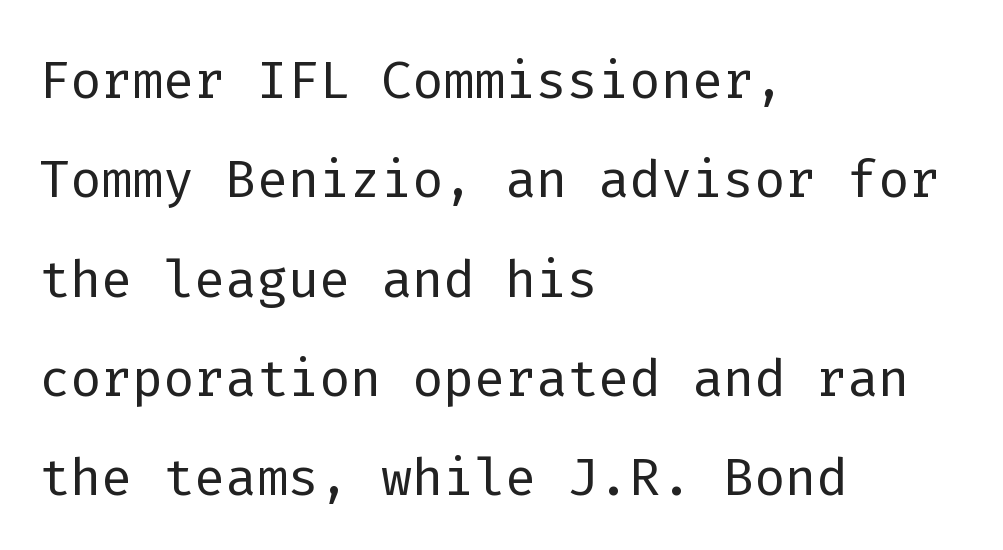
The image shows 73 px light sans-serif type, upright, monospaced; set left-aligned, normal line spacing (1.36x), normal letter spacing, not underlined; low stroke contrast and a medium x-height.
